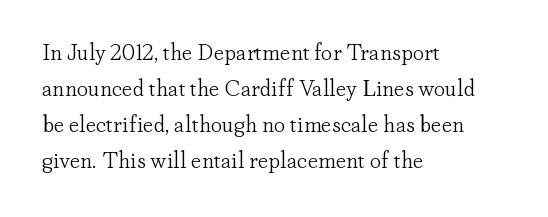
The image shows 23 px text type, upright; set left-aligned, normal line spacing (1.57x), normal letter spacing, not underlined.
